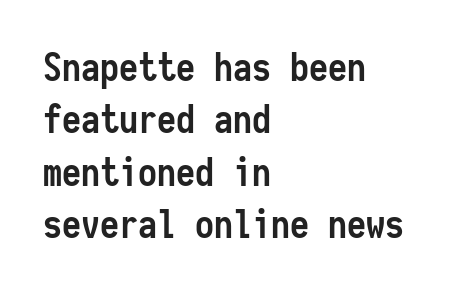
Q: Is the text bold? A: Yes.
Q: Is the text italic (slanted)? A: No, it is upright.
Q: Is the typeface a serif or a sans-serif typeface? A: Sans-serif.
Q: Is the text underlined? A: No.
Q: How is the paragraph aligned? A: Left-aligned.
Q: Is the spacing between letters normal or unusually wide? A: Normal.
Q: Is the spacing between lines tight, normal or loose? A: Normal.
Q: Width (condensed, normal, or wide)? A: Condensed.
Q: Stroke contrast? A: Low.
Q: x-height? A: Medium.
Q: Monospaced? A: Yes.
